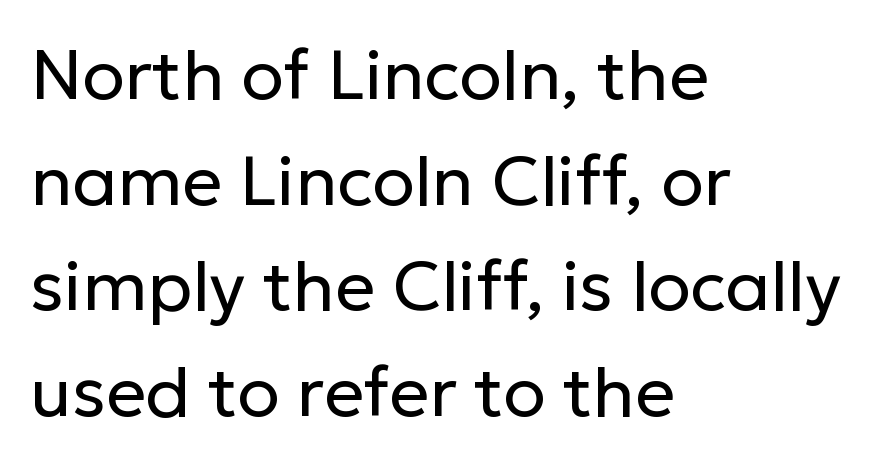
Q: Is the text bold? A: No.
Q: Is the text italic (slanted)? A: No, it is upright.
Q: Is the typeface a serif or a sans-serif typeface? A: Sans-serif.
Q: Is the text underlined? A: No.
Q: How is the paragraph aligned? A: Left-aligned.
Q: Is the spacing between letters normal or unusually wide? A: Normal.
Q: Is the spacing between lines tight, normal or loose? A: Normal.
Q: Width (condensed, normal, or wide)? A: Normal.
Q: Stroke contrast? A: Low.
Q: x-height? A: Medium.
Q: Monospaced? A: No.
